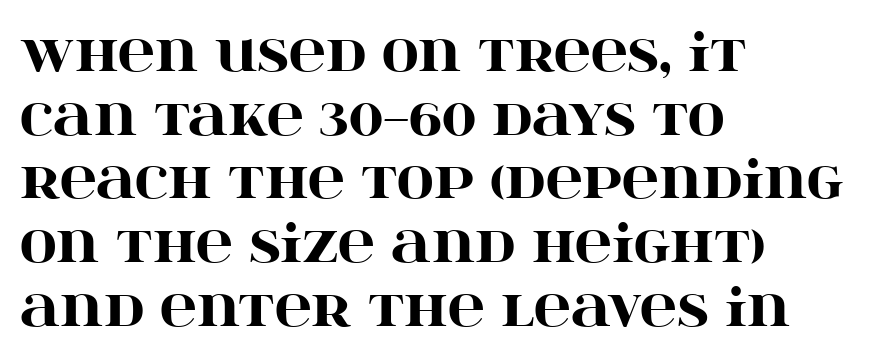
The image shows 51 px heavy, wide serif type, upright; set left-aligned, normal line spacing (1.25x), normal letter spacing, not underlined; high stroke contrast and a large x-height.
